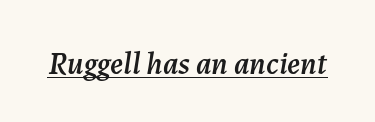
The image shows 31 px text type, italic (leaning right); set normal letter spacing, underlined; medium stroke contrast and a medium x-height.
